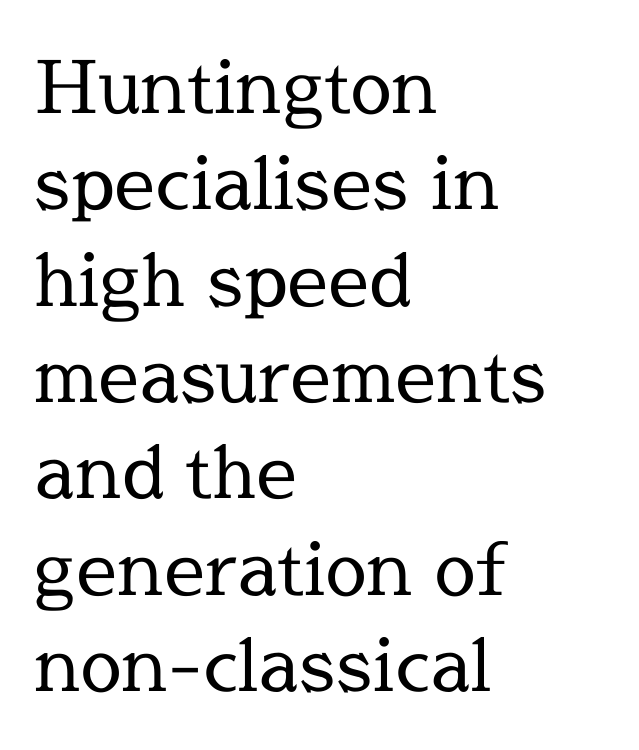
{"serif": "yes", "italic": "no", "bold": "no", "weight": "regular", "width": "normal", "x_height": "medium", "monospaced": "no", "underline": "no", "align": "left", "line_spacing": "normal", "line_spacing_ratio": 1.32, "letter_spacing": "normal", "letter_spacing_em": 0.0, "glyph_px": 73}
